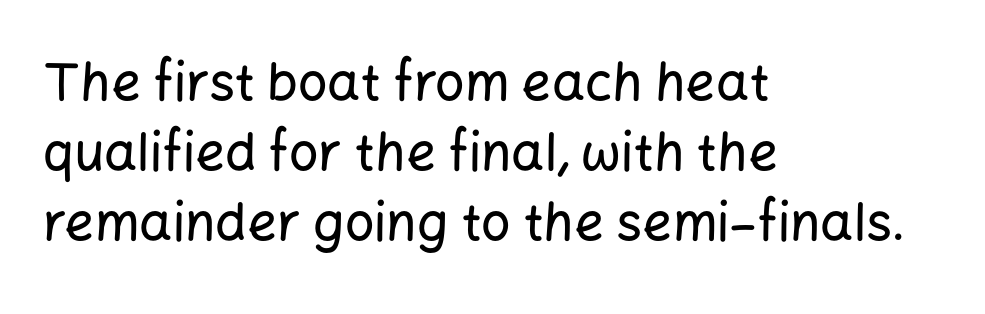
{"serif": "no", "italic": "no", "width": "normal", "stroke_contrast": "low", "x_height": "medium", "monospaced": "no", "underline": "no", "align": "left", "line_spacing": "normal", "line_spacing_ratio": 1.35, "letter_spacing": "normal", "letter_spacing_em": 0.0, "glyph_px": 52}
